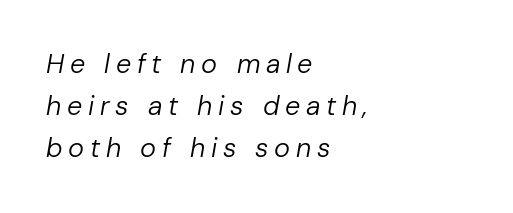
The specimen omits any rule beneath the text block's lines. The specimen reads as italic at a glance. No letter is thick-stroked: the sample isn't bold. If you measured baseline to baseline, you'd find a middling distance. Layout note: lines flush left.
